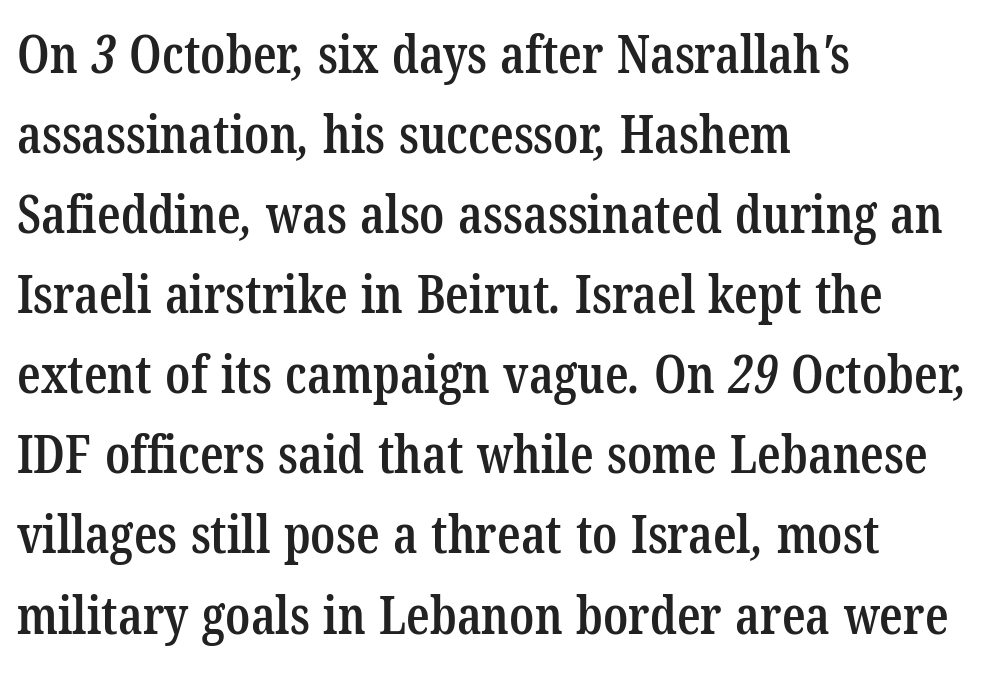
Little horizontal feet cap the strokes, marking this as serif type. Bare-footed words on every line. In terms of letterspacing, this is plain default setting. The leading is moderate, giving the passage an even texture.
